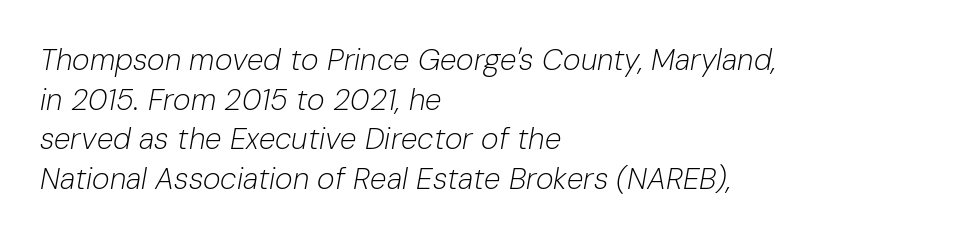
Q: Is the text bold? A: No.
Q: Is the text italic (slanted)? A: Yes, it leans right by about 10 degrees.
Q: Is the text underlined? A: No.
Q: How is the paragraph aligned? A: Left-aligned.
Q: Is the spacing between letters normal or unusually wide? A: Normal.
Q: Is the spacing between lines tight, normal or loose? A: Normal.
Q: Width (condensed, normal, or wide)? A: Normal.
Q: Stroke contrast? A: Low.
Q: x-height? A: Medium.
Q: Monospaced? A: No.
